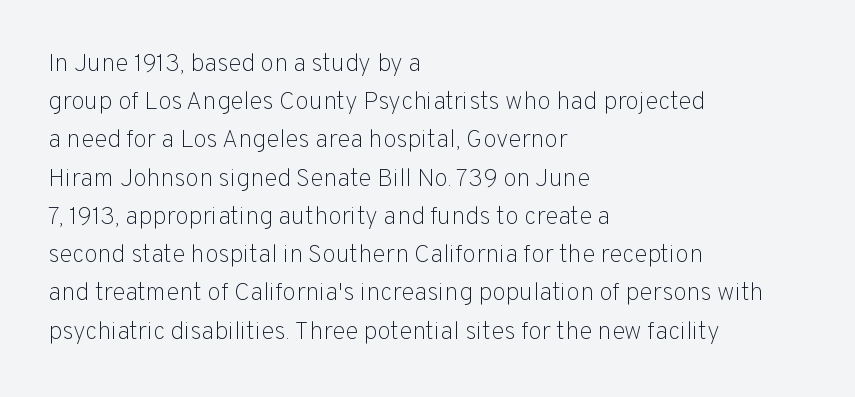
Q: Is the text bold? A: No.
Q: Is the text italic (slanted)? A: No, it is upright.
Q: Is the text underlined? A: No.
Q: How is the paragraph aligned? A: Left-aligned.
Q: Is the spacing between letters normal or unusually wide? A: Normal.
Q: Is the spacing between lines tight, normal or loose? A: Normal.
